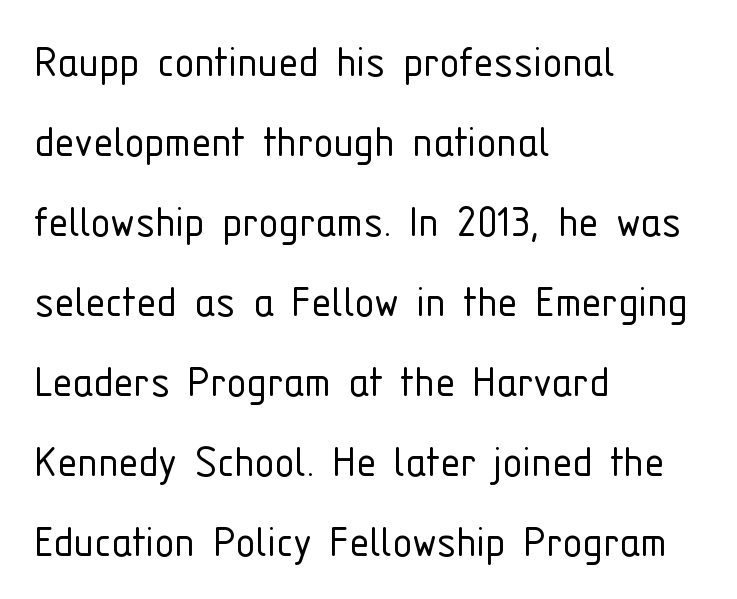
The image shows 50 px light, condensed sans-serif type, upright; set left-aligned, normal line spacing (1.6x), normal letter spacing, not underlined; low stroke contrast and a medium x-height.
